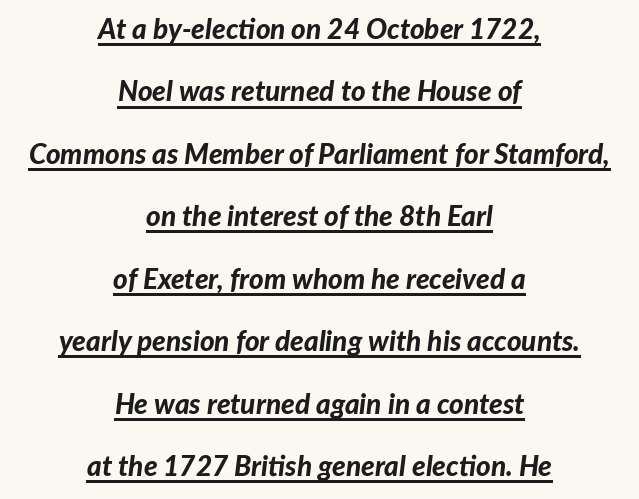
Every letter is thick-stroked: bold, no question. Slanted lettering throughout. A typesetter would call this leading open, well beyond the default. Is the letter spacing exaggerated? No — it looks like the ordinary default. This sample has the flowing, uneven cadence of proportional lettering. Each line of the rendering has a horizontal stroke beneath the glyphs.
